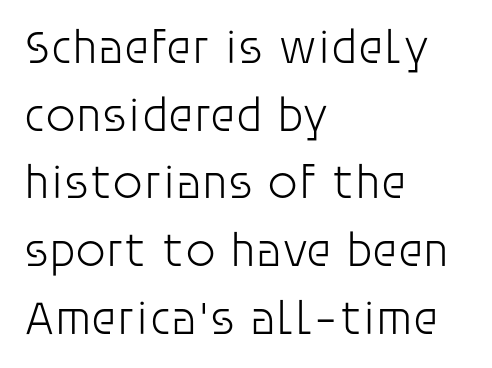
A typesetter would call this zero additional tracking. The face used here is proportionally spaced, like ordinary book or web type. No word sits above an underline. Is there much room between lines? A standard amount, neither cramped nor airy. Stem width sits at or under what a default text font uses. Alignment: flush left.
